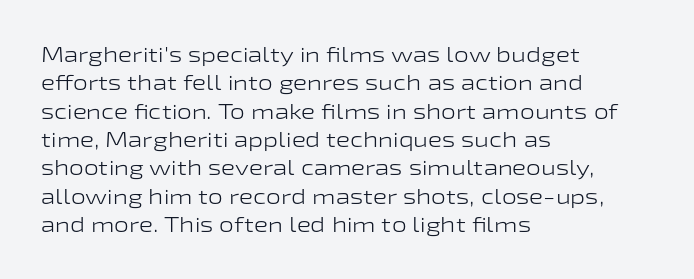
The image shows 21 px text type, upright; set left-aligned, normal line spacing (1.35x), normal letter spacing, not underlined.
